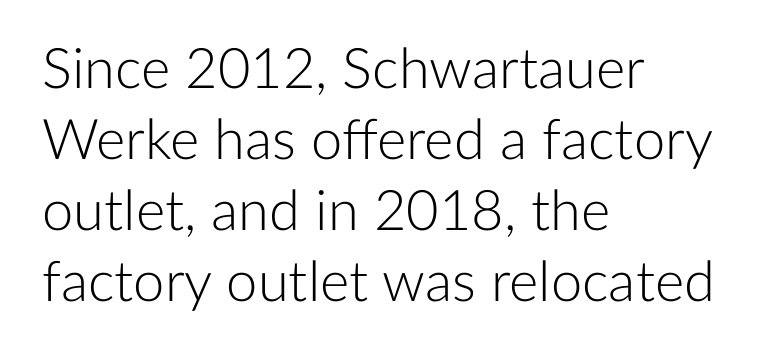
The image shows 56 px light sans-serif type, upright; set left-aligned, normal line spacing (1.27x), normal letter spacing, not underlined; low stroke contrast and a medium x-height.
